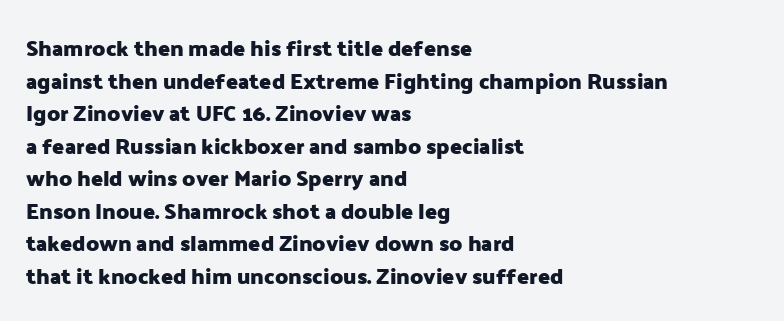
Q: Is the text bold? A: Yes.
Q: Is the text italic (slanted)? A: No, it is upright.
Q: Is the text underlined? A: No.
Q: How is the paragraph aligned? A: Left-aligned.
Q: Is the spacing between letters normal or unusually wide? A: Normal.
Q: Is the spacing between lines tight, normal or loose? A: Normal.
